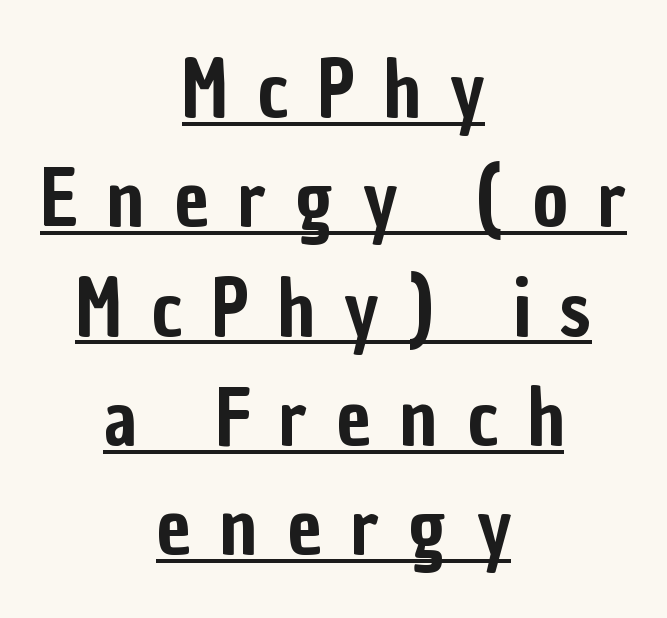
Q: Is the text italic (slanted)? A: No, it is upright.
Q: Is the typeface a serif or a sans-serif typeface? A: Sans-serif.
Q: Is the text underlined? A: Yes.
Q: How is the paragraph aligned? A: Centered.
Q: Is the spacing between letters normal or unusually wide? A: Unusually wide.
Q: Is the spacing between lines tight, normal or loose? A: Normal.
Q: Width (condensed, normal, or wide)? A: Condensed.
Q: Stroke contrast? A: Low.
Q: x-height? A: Medium.
Q: Monospaced? A: No.
